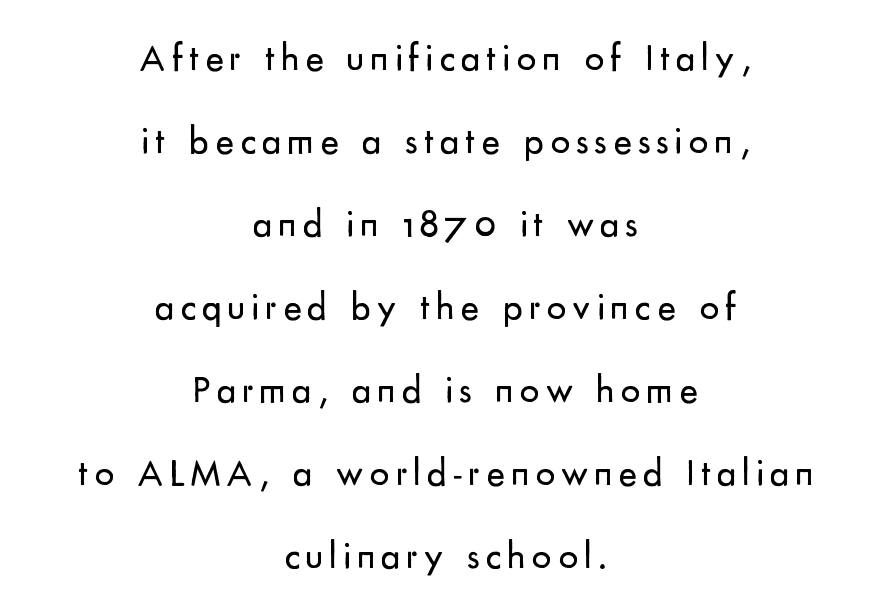
The image shows 39 px regular-weight sans-serif type, upright; set centered, loose line spacing (2.13x), not underlined; low stroke contrast and a small x-height.
